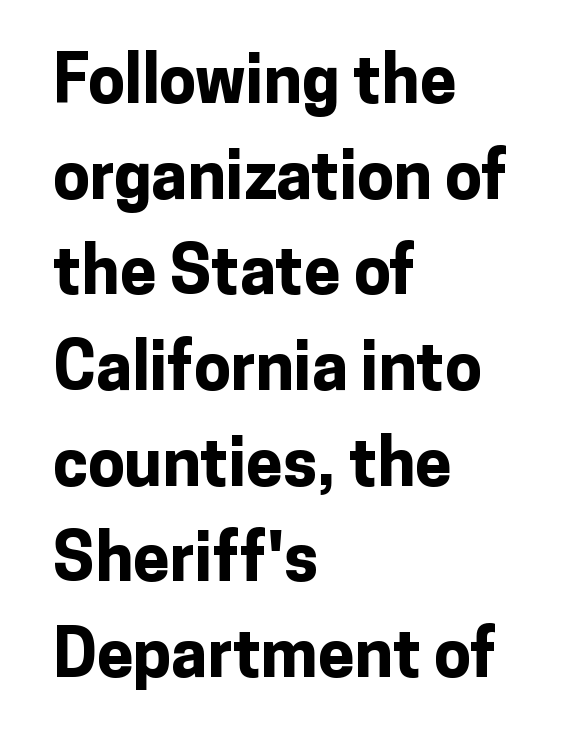
The font's upright variant was chosen for this text. Only glyphs here, with clear space below each row. The letters sit at their default tracking, neither squeezed nor spread. The strokes are fattened all the way to bold. Nope, no serifs anywhere on these letters. Character widths vary here, with narrow letters taking less room than wide ones.
